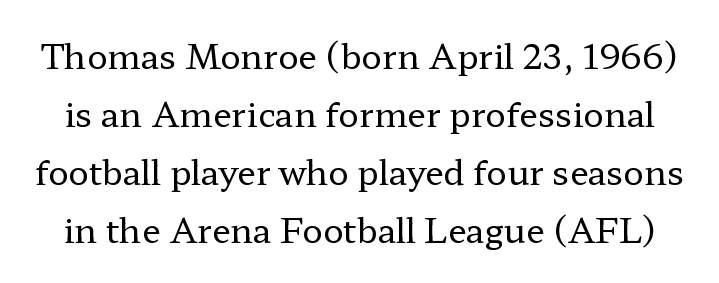
Every character sits straight up, as roman type does. The type family on display is of the serif kind. Only glyphs here, with clear space below each row. This is not heavy type; no bold has been used.
